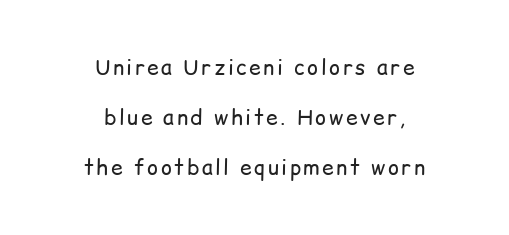
The lines are quadded center. When letters stand straight like this, we call the style roman or upright. Regarding leading, the lines here are spaced well apart. Beneath every word, the page is bare.
